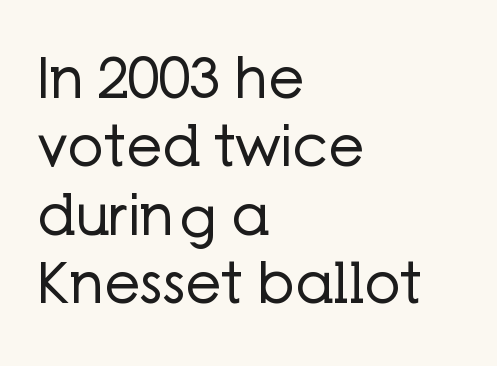
{"serif": "no", "italic": "no", "bold": "no", "weight": "regular", "width": "normal", "stroke_contrast": "low", "x_height": "medium", "monospaced": "no", "underline": "no", "align": "left", "line_spacing_ratio": 1.22, "letter_spacing": "normal", "letter_spacing_em": 0.0, "glyph_px": 56}
